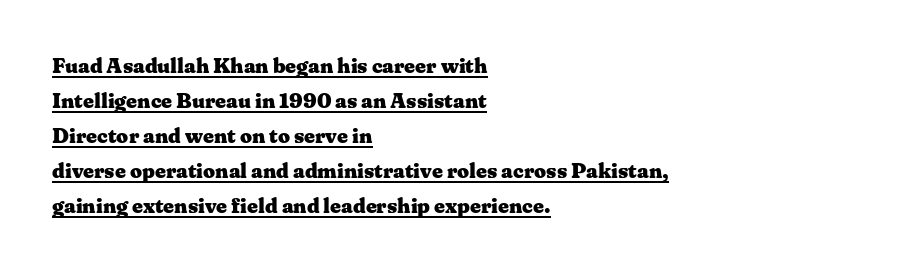
The image shows 21 px bold type, upright; set left-aligned, normal line spacing (1.67x), normal letter spacing, underlined.
